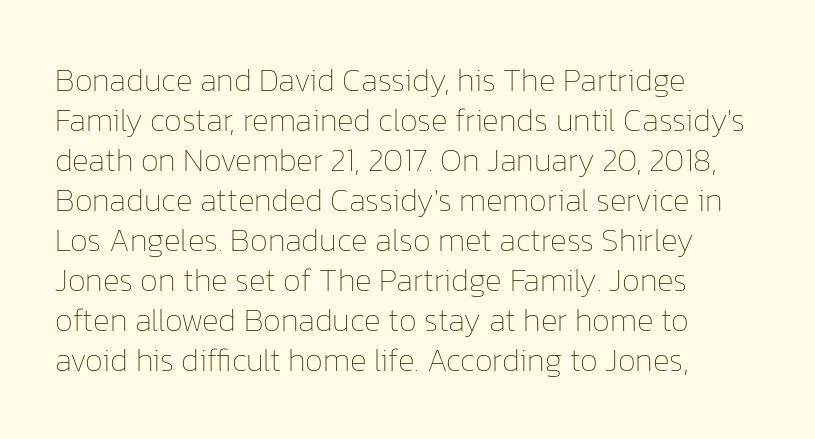
Is there any slant? The stems are plumb. The area under the type is left untouched. The strokes are not fattened; the text isn't bold. A classic flush-left, rag-right setting is used for this passage. Proportional: the letters do not fall into vertical columns. The leading is moderate, giving the passage an even texture.
